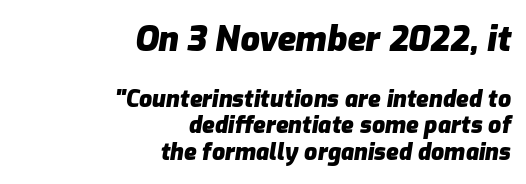
{"italic": "yes", "lean": "right", "slant_degrees": 9, "bold": "yes", "weight": "heavy", "width": "normal", "stroke_contrast": "low", "x_height": "medium", "monospaced": "no", "underline": "no", "align": "right", "line_spacing_ratio": 1.16, "letter_spacing": "normal", "letter_spacing_em": 0.0, "larger_block": "first", "size_ratio": 1.48, "glyph_px": 34}
